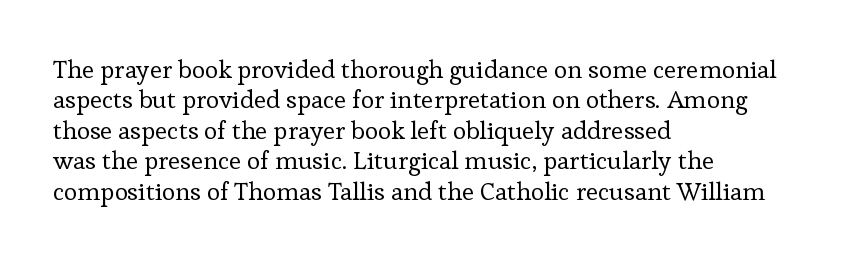
Nope, not italic — everything's standing straight. Only glyphs here, with clear space below each row. Leftover space on each line is placed entirely after the last word. The gaps between neighbouring characters are ordinary and unremarkable. A light-to-regular cut is what we see here.
